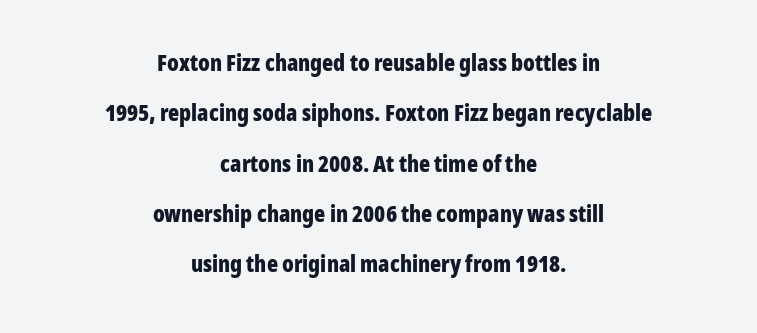
Q: Is the text bold? A: Yes.
Q: Is the text italic (slanted)? A: No, it is upright.
Q: Is the text underlined? A: No.
Q: How is the paragraph aligned? A: Centered.
Q: Is the spacing between letters normal or unusually wide? A: Normal.
Q: Is the spacing between lines tight, normal or loose? A: Loose.
